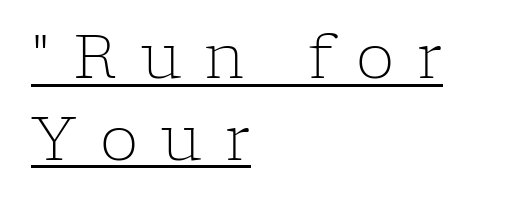
The image shows 61 px light serif type, upright; set left-aligned, normal line spacing (1.34x), unusually wide letter spacing (+0.38 em), underlined; low stroke contrast and a medium x-height.
